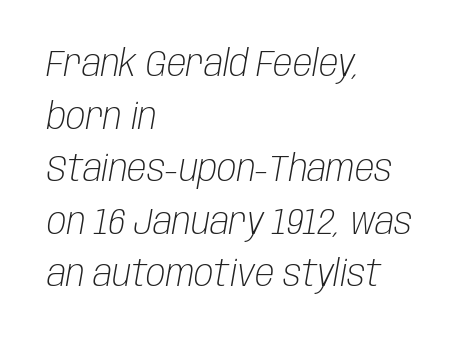
{"italic": "yes", "lean": "right", "slant_degrees": 10, "bold": "no", "weight": "light", "width": "condensed", "stroke_contrast": "low", "x_height": "large", "monospaced": "no", "underline": "no", "align": "left", "line_spacing": "normal", "line_spacing_ratio": 1.46, "letter_spacing": "normal", "letter_spacing_em": 0.0, "glyph_px": 36}
